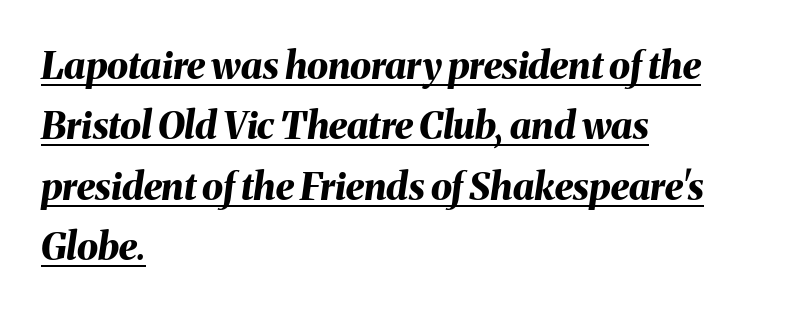
{"italic": "yes", "lean": "right", "slant_degrees": 8, "bold": "yes", "weight": "bold", "width": "normal", "stroke_contrast": "medium", "x_height": "medium", "monospaced": "no", "underline": "yes", "align": "left", "line_spacing": "normal", "line_spacing_ratio": 1.59, "letter_spacing": "normal", "letter_spacing_em": 0.0, "glyph_px": 38}
